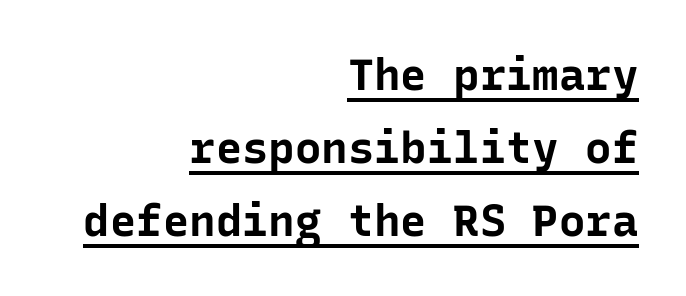
{"serif": "no", "italic": "no", "bold": "yes", "weight": "bold", "width": "normal", "stroke_contrast": "low", "x_height": "medium", "monospaced": "yes", "underline": "yes", "align": "right", "line_spacing": "normal", "line_spacing_ratio": 1.66, "letter_spacing": "normal", "letter_spacing_em": 0.0, "glyph_px": 44}
